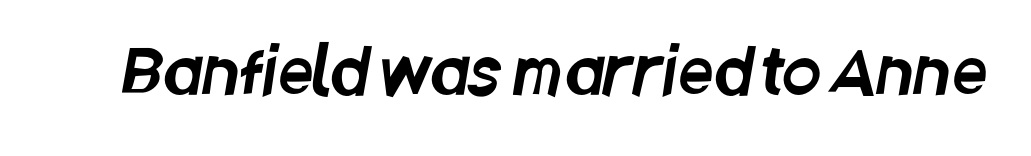
Character widths vary here, with narrow letters taking less room than wide ones. Letterform terminals end flat and unadorned throughout the passage. Underline: absent. The passage shown has conventional tracking throughout.
